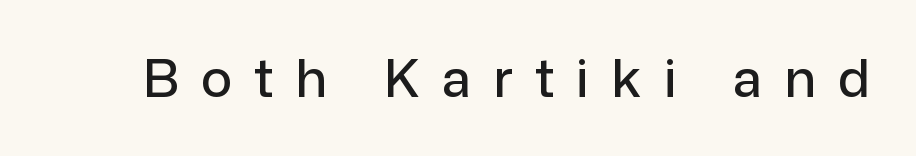
The image shows 52 px sans-serif type, upright; set unusually wide letter spacing (+0.43 em), not underlined; low stroke contrast and a medium x-height.
